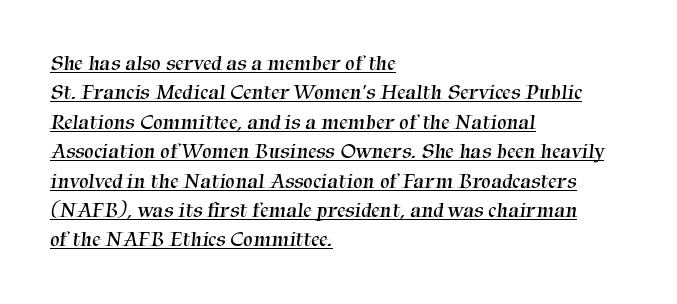
The image shows 21 px text type; set left-aligned, normal line spacing (1.4x), normal letter spacing, underlined.
